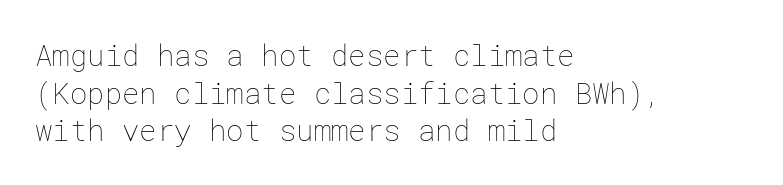
The image shows 29 px thin type, upright; set left-aligned, normal line spacing (1.3x), normal letter spacing, not underlined; low stroke contrast and a medium x-height.
